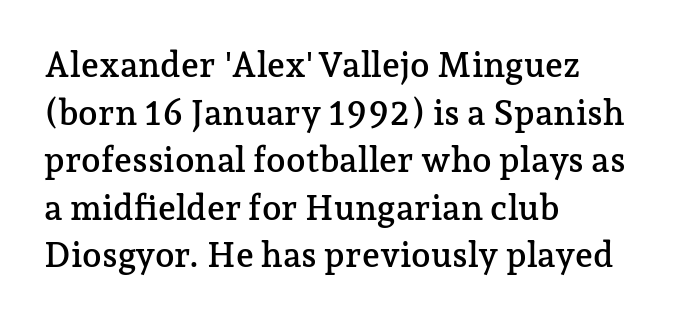
The image shows 35 px serif type, upright; set left-aligned, normal line spacing (1.36x), normal letter spacing, not underlined; low stroke contrast and a medium x-height.
